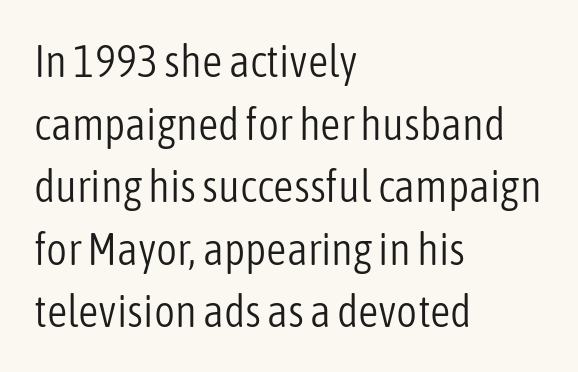
The image shows 45 px light, condensed sans-serif type, upright; set left-aligned, normal line spacing (1.39x), normal letter spacing, not underlined; low stroke contrast and a medium x-height.
